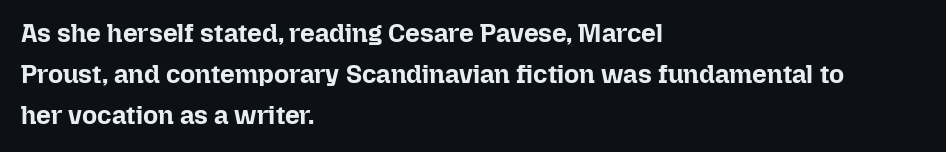
Standard letterfit; no display-style spreading of the glyphs. Compared with typical paragraphs, the rows here are spaced about the same. A bare baseline throughout the passage. Every stem runs plumb, perpendicular to the baseline. The typesetter chose a ragged-right arrangement here. The font is running at its bold setting.
